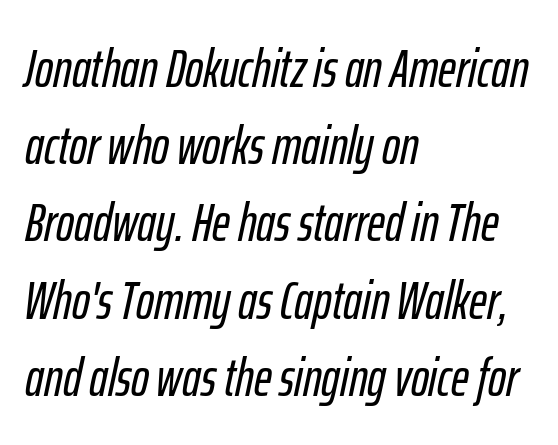
The image shows 54 px condensed type, italic (leaning right); set left-aligned, normal line spacing (1.43x), normal letter spacing, not underlined; low stroke contrast and a medium x-height.
